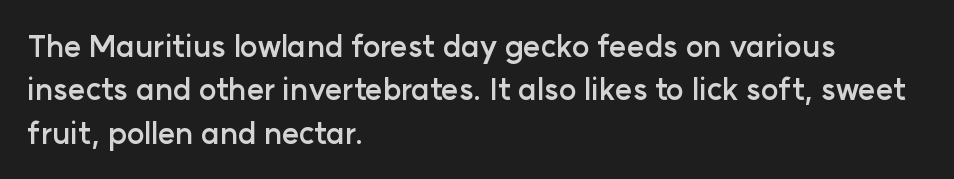
Q: Is the text bold? A: Yes.
Q: Is the text italic (slanted)? A: No, it is upright.
Q: Is the typeface a serif or a sans-serif typeface? A: Sans-serif.
Q: Is the text underlined? A: No.
Q: How is the paragraph aligned? A: Left-aligned.
Q: Is the spacing between letters normal or unusually wide? A: Normal.
Q: Is the spacing between lines tight, normal or loose? A: Normal.
Q: Width (condensed, normal, or wide)? A: Normal.
Q: Stroke contrast? A: Low.
Q: x-height? A: Medium.
Q: Monospaced? A: No.
